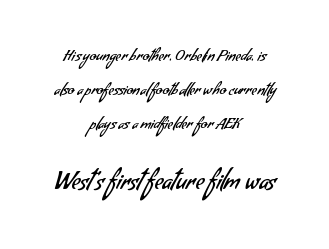
A typesetter would call this leading open, well beyond the default. The font is comparable to plain body text, perhaps lighter. Glance below the letters and you will spot only blank space. Does the bottom block carry the larger type? Yes, it does. The paragraph has two soft edges and a firm central axis. The gaps between neighbouring characters are ordinary and unremarkable.
